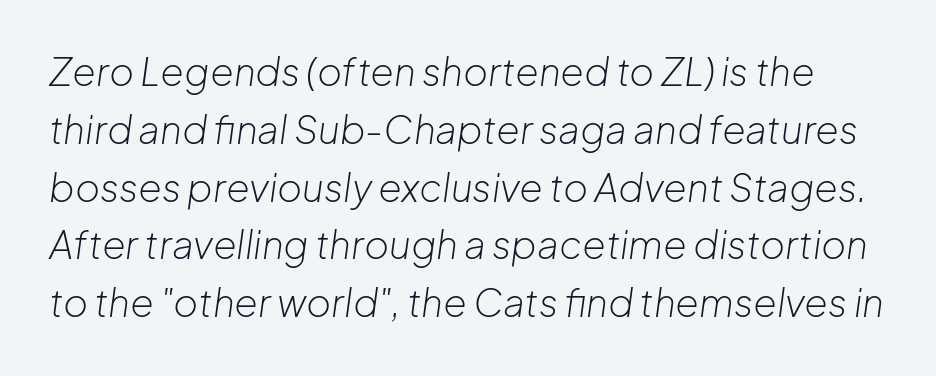
Looks like regular typesetting: each glyph gets only the width it needs. The rows are spaced the way most documents space them. Designer's note — italics engaged. This rendering leaves character spacing at its baseline value.
